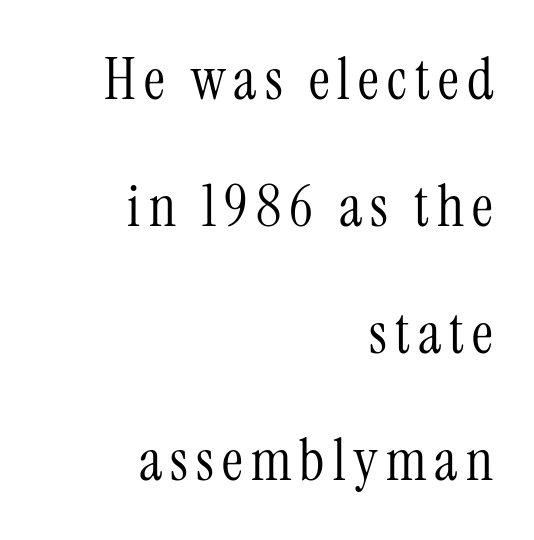
Q: Is the text bold? A: No.
Q: Is the text italic (slanted)? A: No, it is upright.
Q: Is the typeface a serif or a sans-serif typeface? A: Serif.
Q: Is the text underlined? A: No.
Q: How is the paragraph aligned? A: Right-aligned.
Q: Is the spacing between lines tight, normal or loose? A: Loose.
Q: Width (condensed, normal, or wide)? A: Condensed.
Q: Stroke contrast? A: Medium.
Q: x-height? A: Medium.
Q: Monospaced? A: No.
